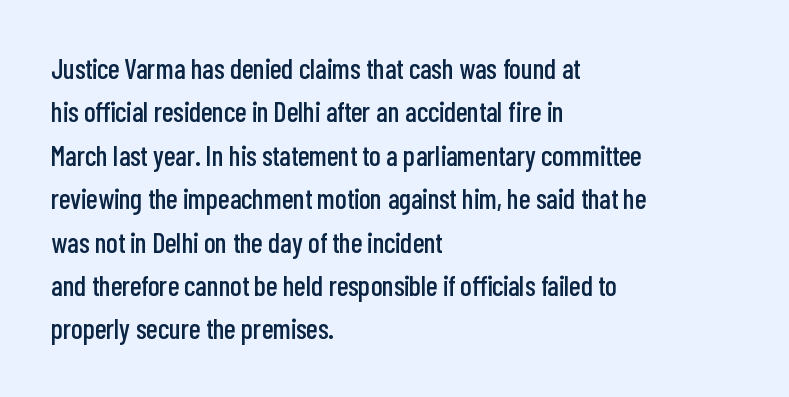
The image shows 28 px condensed sans-serif type, upright; set left-aligned, normal line spacing (1.55x), normal letter spacing, not underlined; low stroke contrast and a medium x-height.
